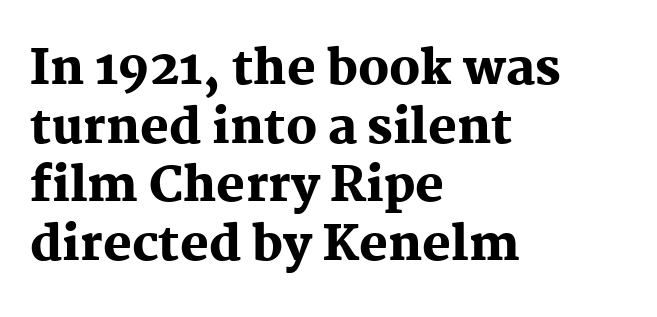
{"serif": "yes", "italic": "no", "bold": "yes", "weight": "heavy", "width": "normal", "stroke_contrast": "medium", "x_height": "medium", "monospaced": "no", "underline": "no", "align": "left", "line_spacing_ratio": 1.22, "letter_spacing": "normal", "letter_spacing_em": 0.0, "glyph_px": 48}
